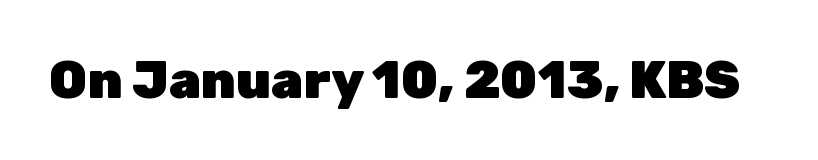
The image shows 52 px heavy sans-serif type, upright; set normal letter spacing, not underlined; low stroke contrast and a medium x-height.
